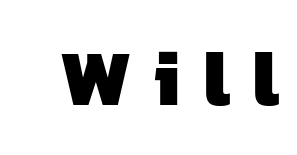
Q: Is the text bold? A: Yes.
Q: Is the typeface a serif or a sans-serif typeface? A: Sans-serif.
Q: Is the text underlined? A: No.
Q: Is the spacing between letters normal or unusually wide? A: Unusually wide.
Q: Width (condensed, normal, or wide)? A: Normal.
Q: Stroke contrast? A: Low.
Q: x-height? A: Medium.
Q: Monospaced? A: No.
